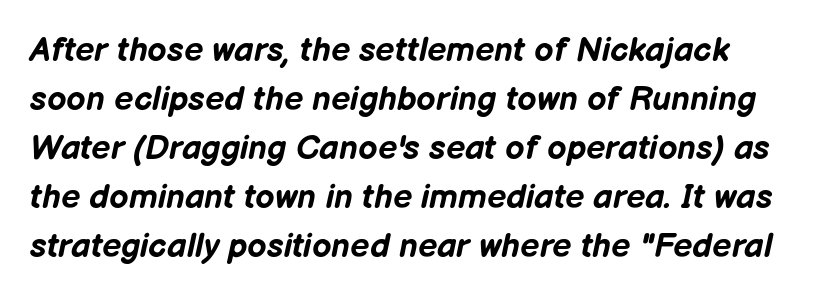
Q: Is the text bold? A: Yes.
Q: Is the text italic (slanted)? A: Yes, it leans right by about 12 degrees.
Q: Is the text underlined? A: No.
Q: Is the spacing between letters normal or unusually wide? A: Normal.
Q: Is the spacing between lines tight, normal or loose? A: Normal.
Q: Width (condensed, normal, or wide)? A: Normal.
Q: Stroke contrast? A: Low.
Q: x-height? A: Medium.
Q: Monospaced? A: No.
